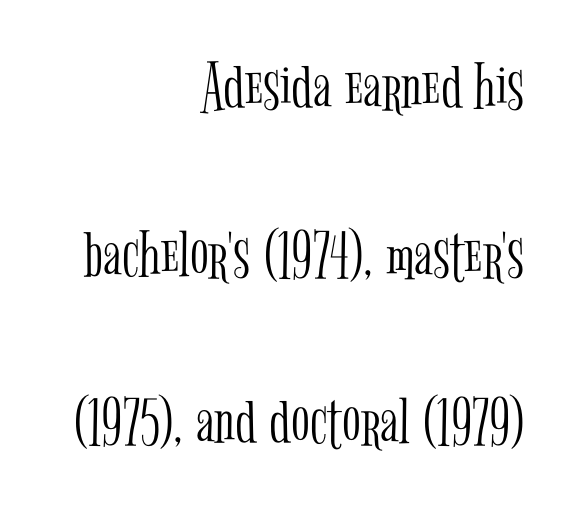
Q: Is the text bold? A: No.
Q: Is the text italic (slanted)? A: No, it is upright.
Q: Is the typeface a serif or a sans-serif typeface? A: Serif.
Q: Is the text underlined? A: No.
Q: How is the paragraph aligned? A: Right-aligned.
Q: Is the spacing between letters normal or unusually wide? A: Normal.
Q: Is the spacing between lines tight, normal or loose? A: Loose.
Q: Width (condensed, normal, or wide)? A: Condensed.
Q: Stroke contrast? A: Low.
Q: x-height? A: Medium.
Q: Monospaced? A: No.
